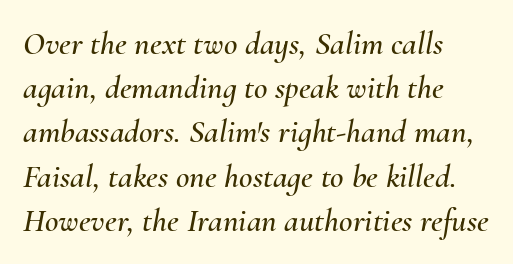
{"italic": "yes", "lean": "right", "slant_degrees": 10, "width": "normal", "stroke_contrast": "medium", "x_height": "small", "monospaced": "no", "underline": "no", "align": "left", "line_spacing": "normal", "line_spacing_ratio": 1.34, "letter_spacing": "normal", "letter_spacing_em": 0.0, "glyph_px": 33}
